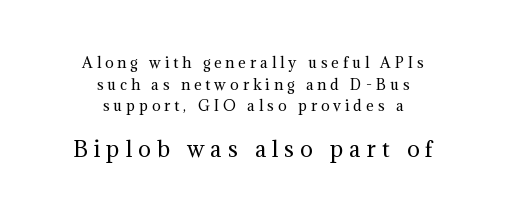
The image shows 21 px text type, upright; set centered, normal line spacing (1.54x), unusually wide letter spacing (+0.29 em), not underlined; the second (bottom) block is 1.5x larger.
